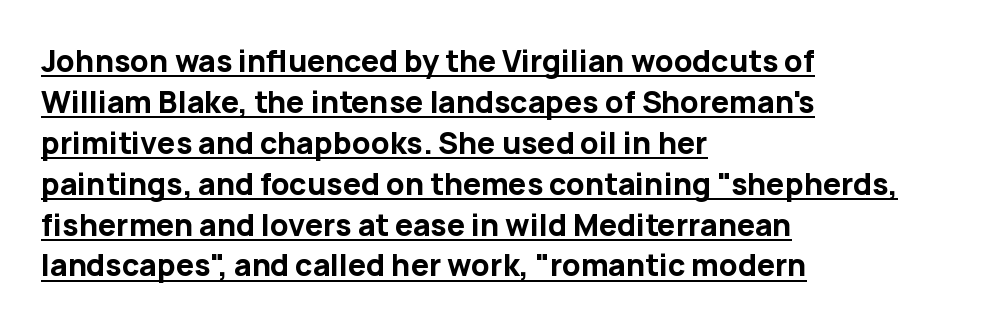
Q: Is the text bold? A: Yes.
Q: Is the text italic (slanted)? A: No, it is upright.
Q: Is the typeface a serif or a sans-serif typeface? A: Sans-serif.
Q: Is the text underlined? A: Yes.
Q: How is the paragraph aligned? A: Left-aligned.
Q: Is the spacing between letters normal or unusually wide? A: Normal.
Q: Is the spacing between lines tight, normal or loose? A: Normal.
Q: Width (condensed, normal, or wide)? A: Normal.
Q: Stroke contrast? A: Low.
Q: x-height? A: Medium.
Q: Monospaced? A: No.
